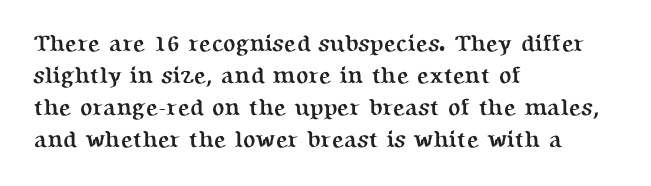
The image shows 23 px bold type, upright; set left-aligned, normal line spacing (1.39x), normal letter spacing, not underlined.
